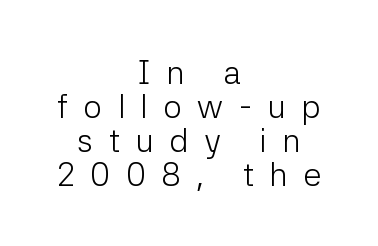
Interline gaps are noticeably narrow in this sample. Vertical stems look standard width or narrower in stroke. Posture: vertical. Looks like regular typesetting: each glyph gets only the width it needs. Glyph-to-glyph distance is far greater than everyday printed text. One-word summary of the alignment: center.
